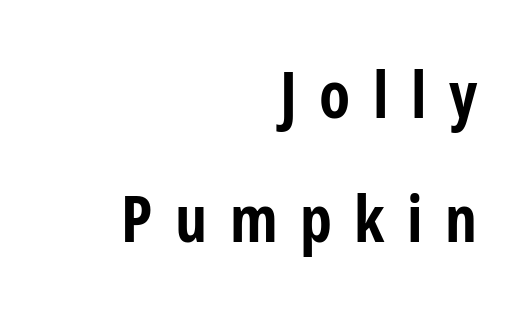
The image shows 64 px bold, condensed sans-serif type, upright; set right-aligned, loose line spacing (1.93x), unusually wide letter spacing (+0.35 em), not underlined; low stroke contrast and a medium x-height.
